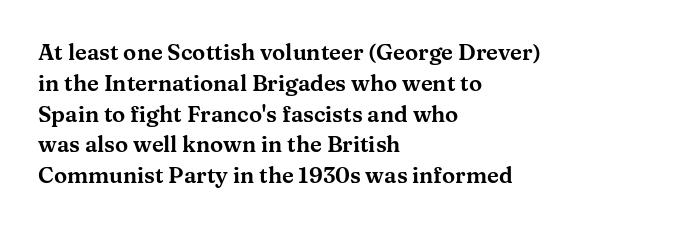
{"italic": "no", "underline": "no", "align": "left", "line_spacing": "normal", "line_spacing_ratio": 1.4, "letter_spacing": "normal", "letter_spacing_em": 0.0, "glyph_px": 22}
